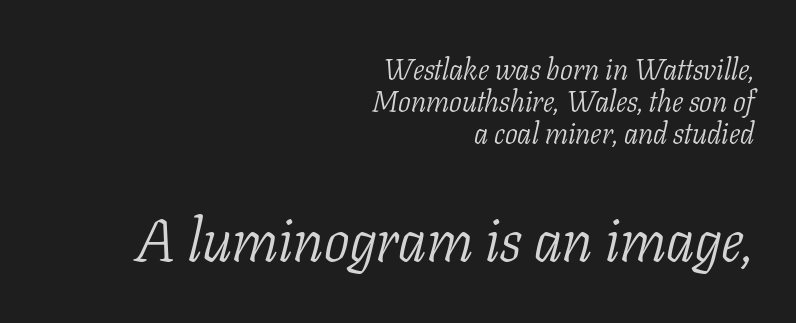
{"serif": "yes", "italic": "yes", "lean": "right", "slant_degrees": 11, "bold": "no", "weight": "light", "width": "condensed", "stroke_contrast": "low", "x_height": "medium", "monospaced": "no", "underline": "no", "align": "right", "line_spacing": "tight", "line_spacing_ratio": 1.07, "letter_spacing": "normal", "letter_spacing_em": 0.0, "larger_block": "second", "size_ratio": 2.0, "glyph_px": 60}
